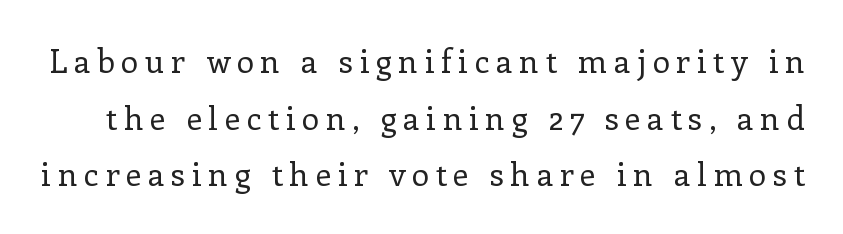
{"serif": "yes", "italic": "no", "bold": "no", "weight": "regular", "width": "normal", "stroke_contrast": "low", "x_height": "medium", "monospaced": "no", "underline": "no", "line_spacing_ratio": 1.77, "letter_spacing": "wide", "letter_spacing_em": 0.2, "glyph_px": 32}
